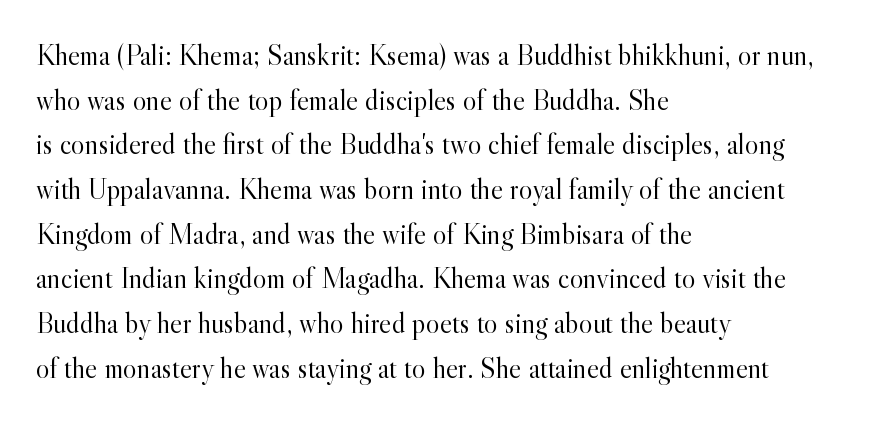
Think standard paragraph weight, or any step lighter than that. Do the characters align in a grid? No, the font is proportional. A normal amount of white space separates one row of letters from the next. The typesetter chose a ragged-right arrangement here. The letters stand straight up with perfectly vertical stems. Small tapered or slab feet sit at the stroke ends, so this counts as serif.
